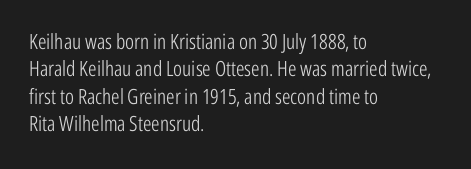
The image shows 21 px text type, upright; set left-aligned, normal line spacing (1.3x), normal letter spacing, not underlined.
